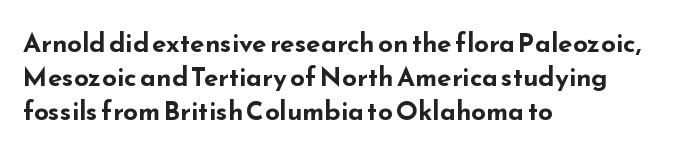
The image shows 26 px bold type, upright; set left-aligned, normal line spacing (1.31x), normal letter spacing, not underlined.
